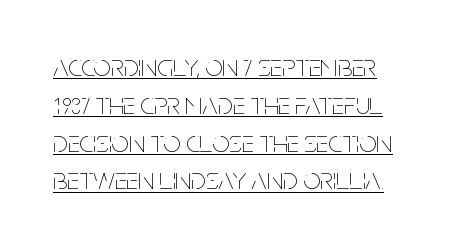
Bold? No — there's no thickening of the strokes. The letters sit at their default tracking, neither squeezed nor spread. Beneath each row of characters lies a ruled line. You could not count columns in this text — the font is proportionally spaced.
